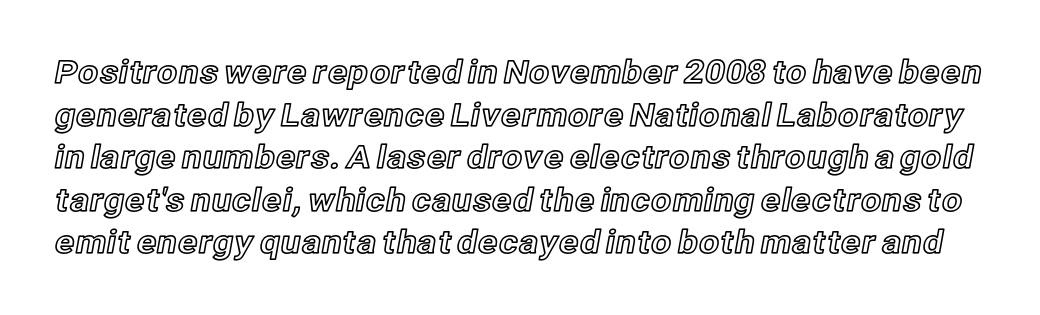
The image shows 32 px text type; set normal line spacing (1.33x), normal letter spacing, not underlined; a medium x-height.
